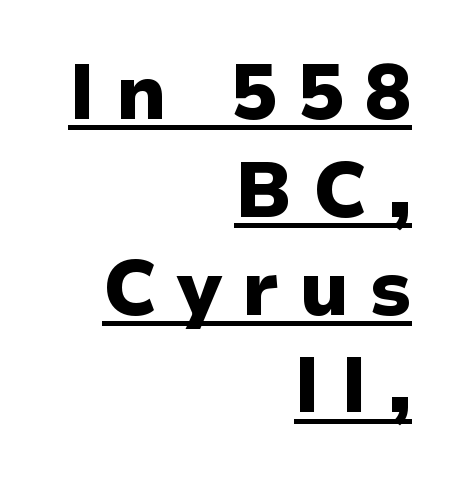
The image shows 77 px heavy sans-serif type, upright; set right-aligned, normal line spacing (1.27x), unusually wide letter spacing (+0.27 em), underlined; low stroke contrast and a medium x-height.
